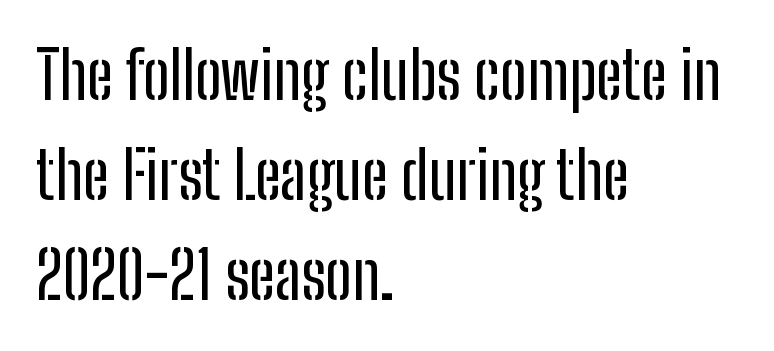
{"serif": "no", "italic": "no", "width": "condensed", "stroke_contrast": "low", "x_height": "medium", "monospaced": "no", "underline": "no", "align": "left", "line_spacing": "normal", "line_spacing_ratio": 1.54, "letter_spacing": "normal", "letter_spacing_em": 0.0, "glyph_px": 65}
